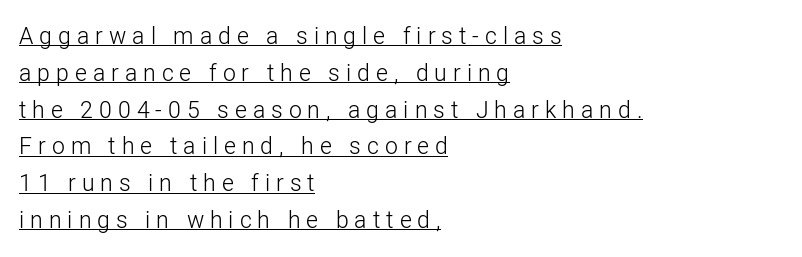
The image shows 23 px text type, upright; set left-aligned, normal line spacing (1.6x), unusually wide letter spacing (+0.26 em), underlined.
